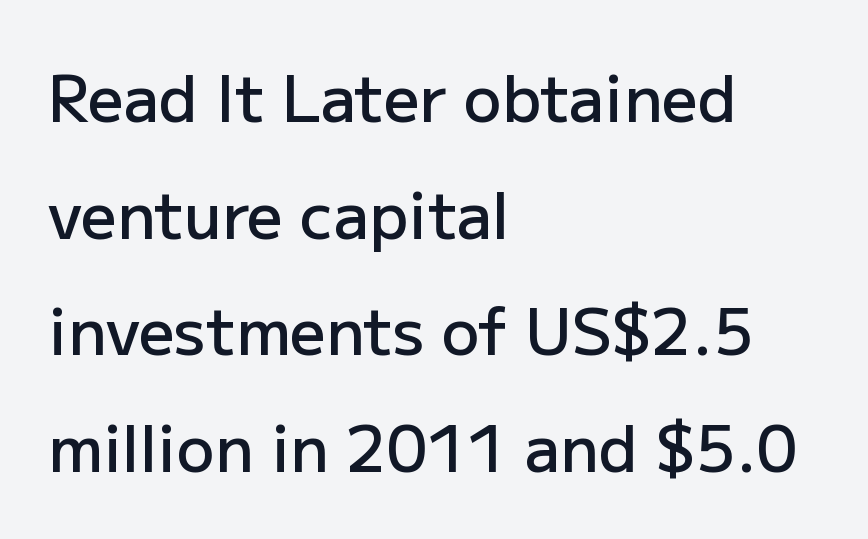
The image shows 63 px semibold sans-serif type, upright; set left-aligned, line spacing 1.85x, normal letter spacing, not underlined; low stroke contrast and a medium x-height.
